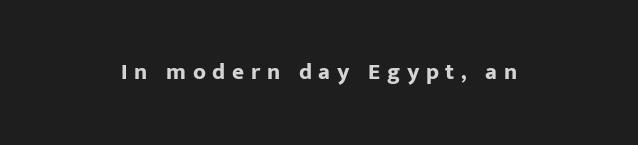
{"italic": "no", "bold": "yes", "underline": "no", "align": "center", "letter_spacing": "wide", "letter_spacing_em": 0.29, "glyph_px": 23}
